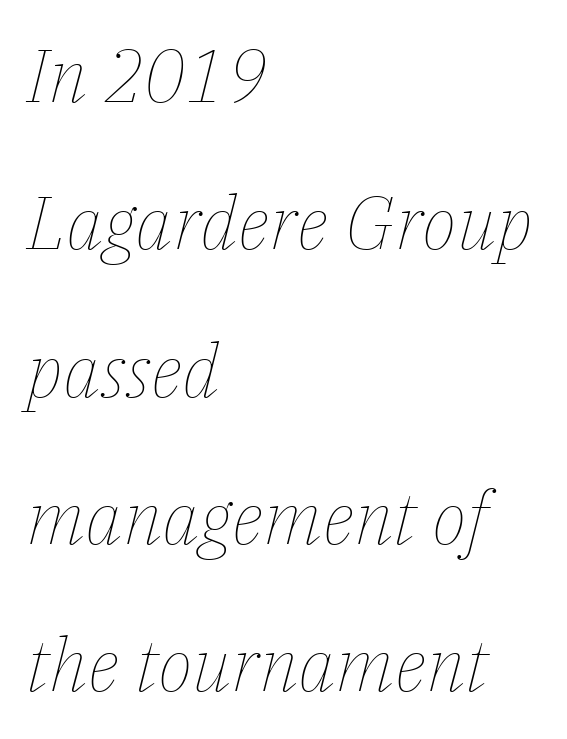
Q: Is the text bold? A: No.
Q: Is the text italic (slanted)? A: Yes, it leans right by about 14 degrees.
Q: Is the text underlined? A: No.
Q: How is the paragraph aligned? A: Left-aligned.
Q: Is the spacing between letters normal or unusually wide? A: Normal.
Q: Is the spacing between lines tight, normal or loose? A: Loose.
Q: Width (condensed, normal, or wide)? A: Normal.
Q: Stroke contrast? A: Low.
Q: x-height? A: Medium.
Q: Monospaced? A: No.
